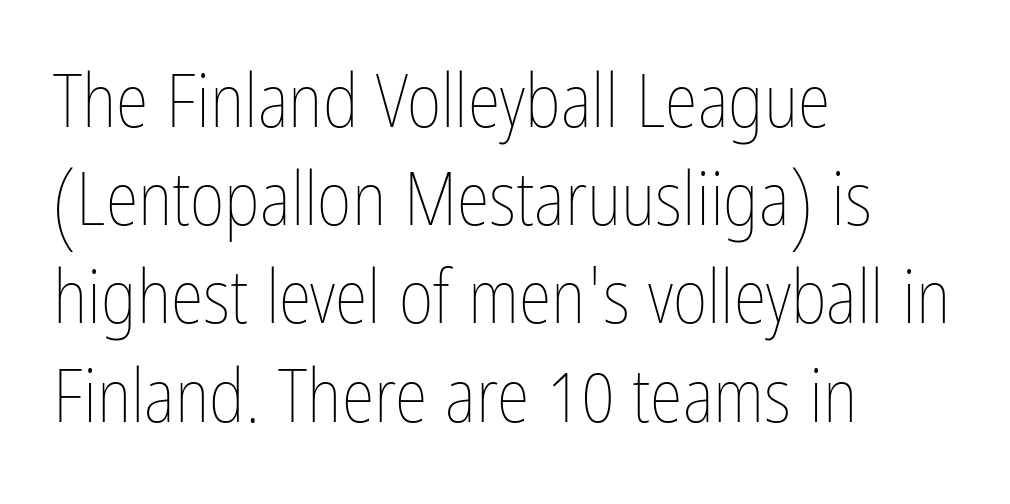
Q: Is the text bold? A: No.
Q: Is the text italic (slanted)? A: No, it is upright.
Q: Is the text underlined? A: No.
Q: How is the paragraph aligned? A: Left-aligned.
Q: Is the spacing between letters normal or unusually wide? A: Normal.
Q: Is the spacing between lines tight, normal or loose? A: Normal.
Q: Width (condensed, normal, or wide)? A: Condensed.
Q: Stroke contrast? A: Low.
Q: x-height? A: Medium.
Q: Monospaced? A: No.
